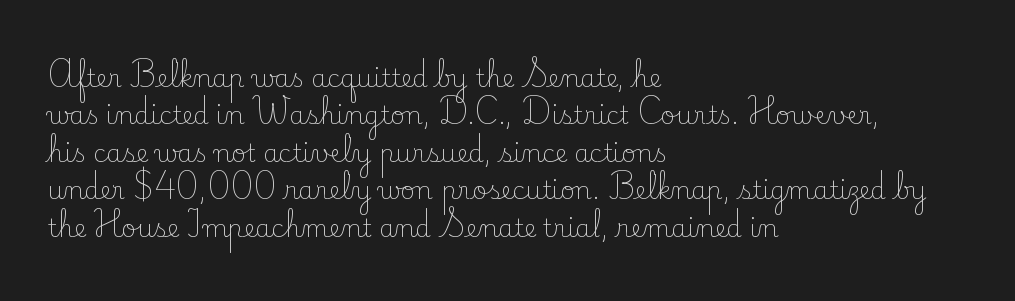
The image shows 25 px text type, upright; set left-aligned, normal line spacing (1.5x), normal letter spacing, not underlined.
